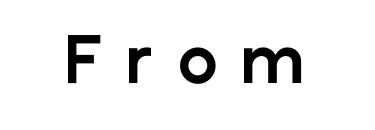
The image shows 60 px bold sans-serif type, upright; set unusually wide letter spacing (+0.39 em), not underlined; low stroke contrast and a medium x-height.
